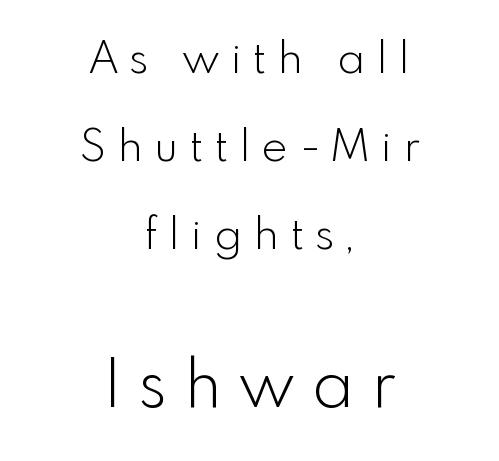
Q: Is the text bold? A: No.
Q: Is the text italic (slanted)? A: No, it is upright.
Q: Is the typeface a serif or a sans-serif typeface? A: Sans-serif.
Q: Is the text underlined? A: No.
Q: How is the paragraph aligned? A: Centered.
Q: Is the spacing between letters normal or unusually wide? A: Unusually wide.
Q: Is the spacing between lines tight, normal or loose? A: Loose.
Q: Which block of text is set in a larger size, the first (top) or the second (bottom)? A: The second (bottom) one.
Q: Width (condensed, normal, or wide)? A: Normal.
Q: x-height? A: Small.
Q: Monospaced? A: No.
